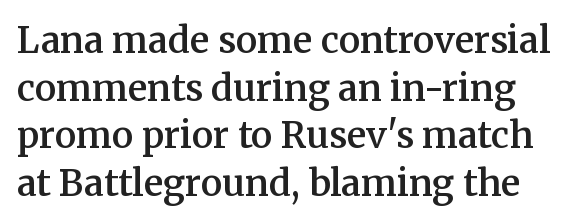
The image shows 36 px semibold serif type, upright; set normal line spacing (1.32x), normal letter spacing, not underlined; medium stroke contrast and a medium x-height.
